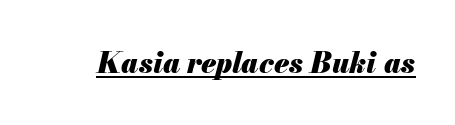
Q: Is the text bold? A: Yes.
Q: Is the text italic (slanted)? A: Yes, it leans right by about 13 degrees.
Q: Is the text underlined? A: Yes.
Q: Is the spacing between letters normal or unusually wide? A: Normal.
Q: Width (condensed, normal, or wide)? A: Normal.
Q: Stroke contrast? A: Medium.
Q: x-height? A: Small.
Q: Monospaced? A: No.
